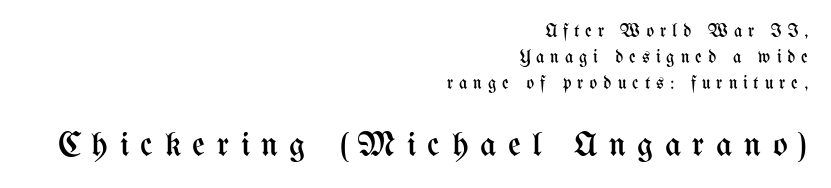
{"italic": "no", "bold": "no", "weight": "regular", "width": "condensed", "stroke_contrast": "medium", "x_height": "medium", "monospaced": "no", "underline": "no", "align": "right", "line_spacing": "normal", "line_spacing_ratio": 1.44, "letter_spacing": "wide", "letter_spacing_em": 0.33, "larger_block": "second", "size_ratio": 1.94, "glyph_px": 35}
